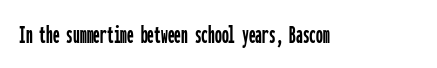
The image shows 27 px text type, upright; set normal letter spacing, not underlined.
